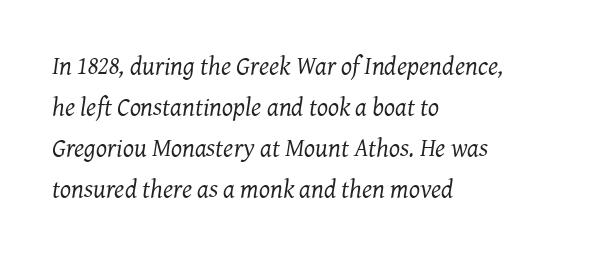
The image shows 26 px text type, italic (leaning right); set left-aligned, normal line spacing (1.58x), normal letter spacing, not underlined.
